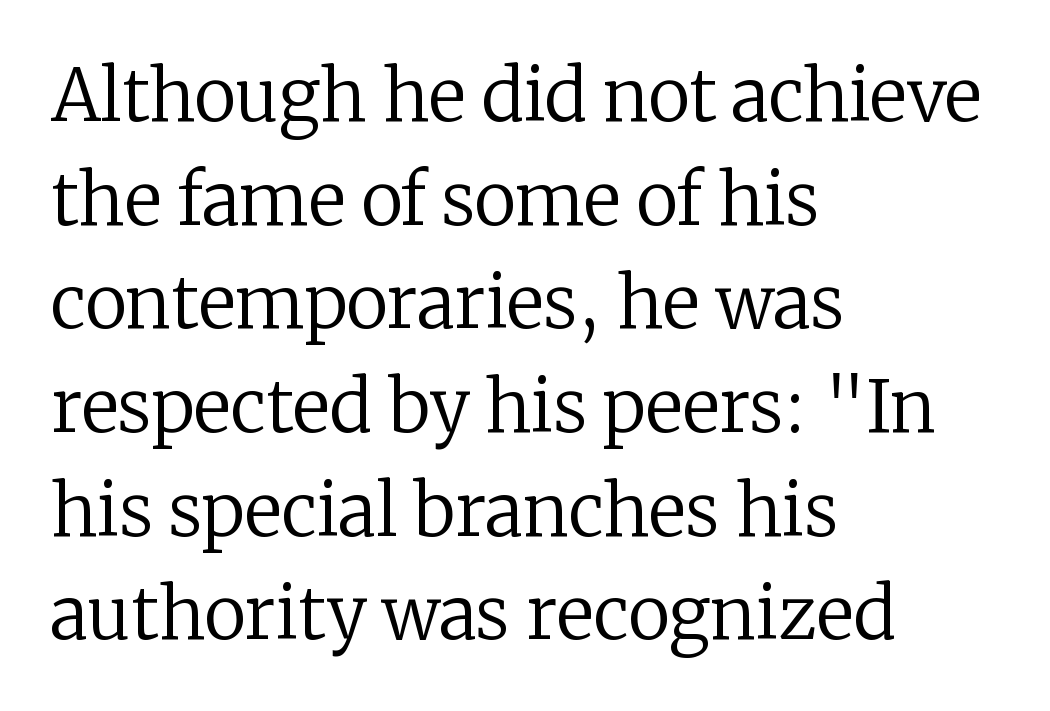
Q: Is the text bold? A: No.
Q: Is the text italic (slanted)? A: No, it is upright.
Q: Is the typeface a serif or a sans-serif typeface? A: Serif.
Q: Is the text underlined? A: No.
Q: How is the paragraph aligned? A: Left-aligned.
Q: Is the spacing between letters normal or unusually wide? A: Normal.
Q: Is the spacing between lines tight, normal or loose? A: Normal.
Q: Width (condensed, normal, or wide)? A: Normal.
Q: Stroke contrast? A: Low.
Q: x-height? A: Medium.
Q: Monospaced? A: No.
